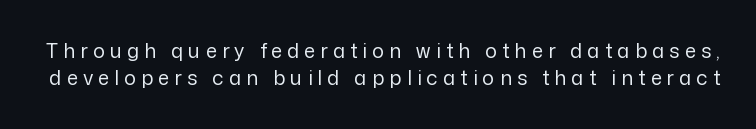
Q: Is the text bold? A: No.
Q: Is the text italic (slanted)? A: No, it is upright.
Q: Is the text underlined? A: No.
Q: Is the spacing between letters normal or unusually wide? A: Unusually wide.
Q: Is the spacing between lines tight, normal or loose? A: Normal.
